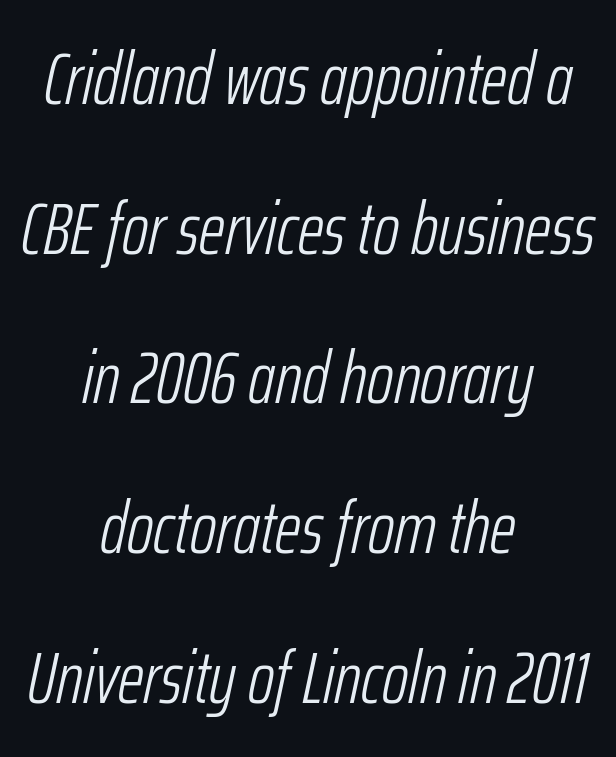
Summary of vertical rhythm: relaxed, with wide interline spacing. Weight: regular or lighter. Quick note: underline off. The lines in this sample share a center point and differ in where they start and stop.
